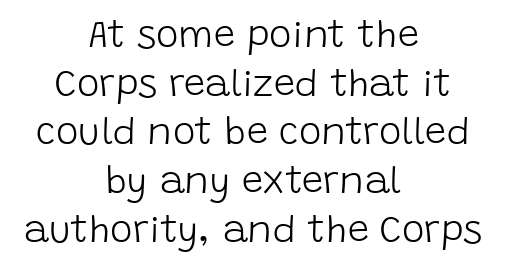
Q: Is the text bold? A: No.
Q: Is the text italic (slanted)? A: No, it is upright.
Q: Is the typeface a serif or a sans-serif typeface? A: Sans-serif.
Q: Is the text underlined? A: No.
Q: How is the paragraph aligned? A: Centered.
Q: Is the spacing between letters normal or unusually wide? A: Normal.
Q: Is the spacing between lines tight, normal or loose? A: Normal.
Q: Width (condensed, normal, or wide)? A: Normal.
Q: Stroke contrast? A: Low.
Q: x-height? A: Large.
Q: Monospaced? A: No.
